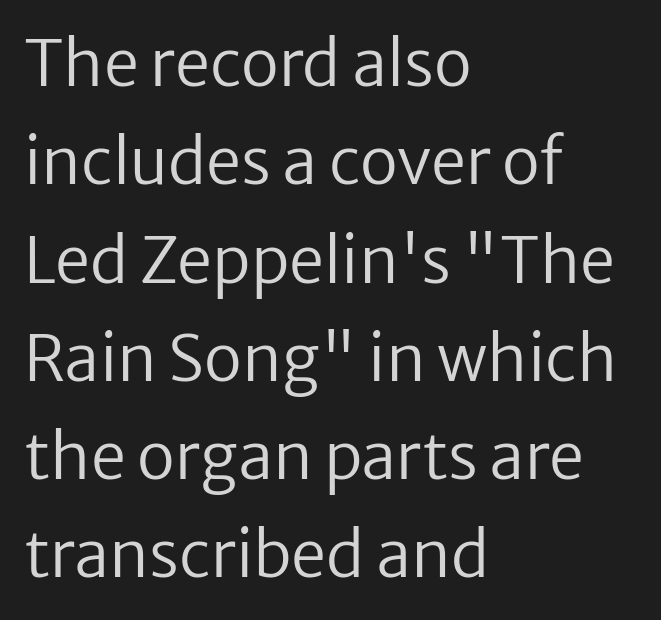
Q: Is the text bold? A: No.
Q: Is the text italic (slanted)? A: No, it is upright.
Q: Is the typeface a serif or a sans-serif typeface? A: Sans-serif.
Q: Is the text underlined? A: No.
Q: How is the paragraph aligned? A: Left-aligned.
Q: Is the spacing between letters normal or unusually wide? A: Normal.
Q: Is the spacing between lines tight, normal or loose? A: Normal.
Q: Width (condensed, normal, or wide)? A: Normal.
Q: Stroke contrast? A: Low.
Q: x-height? A: Medium.
Q: Monospaced? A: No.
